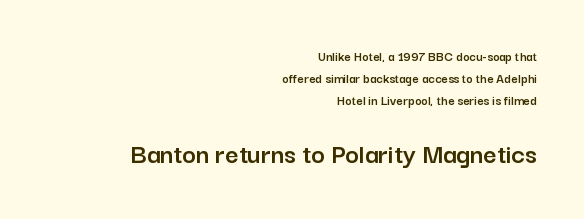
{"serif": "no", "italic": "no", "width": "normal", "stroke_contrast": "low", "x_height": "medium", "monospaced": "no", "underline": "no", "align": "right", "line_spacing": "normal", "line_spacing_ratio": 1.57, "letter_spacing": "normal", "letter_spacing_em": 0.0, "larger_block": "second", "size_ratio": 2.07, "glyph_px": 29}
